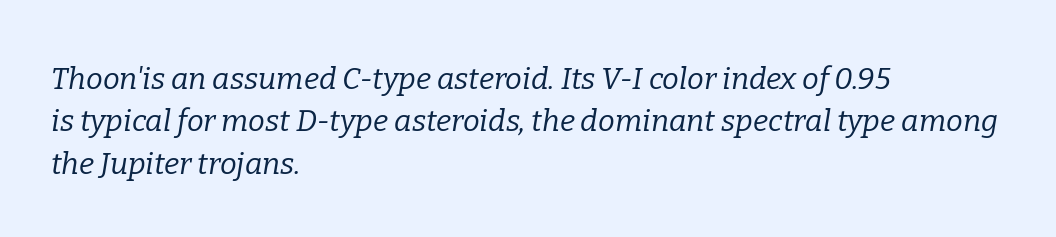
Caption: face not bold, strokes unweighted. Observe the lean: these are italic letterforms. Here the designer chose a conventional face with non-uniform glyph widths. Spacing between characters is what you'd get straight out of the box. Caption: multi-line text, flush left, ragged right.
